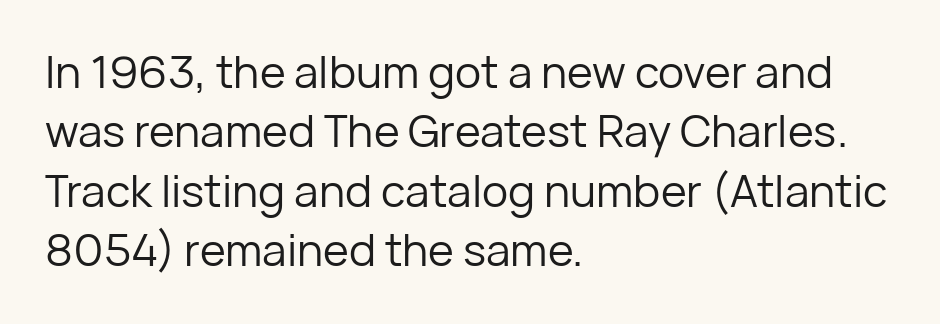
The image shows 44 px regular-weight sans-serif type, upright; set left-aligned, normal line spacing (1.35x), normal letter spacing, not underlined; low stroke contrast and a medium x-height.
